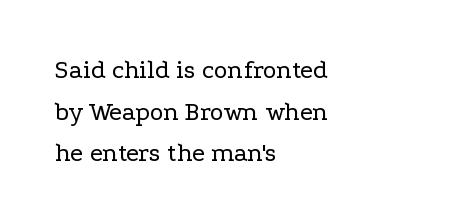
The image shows 26 px text type, upright; set left-aligned, normal line spacing (1.6x), normal letter spacing, not underlined.
